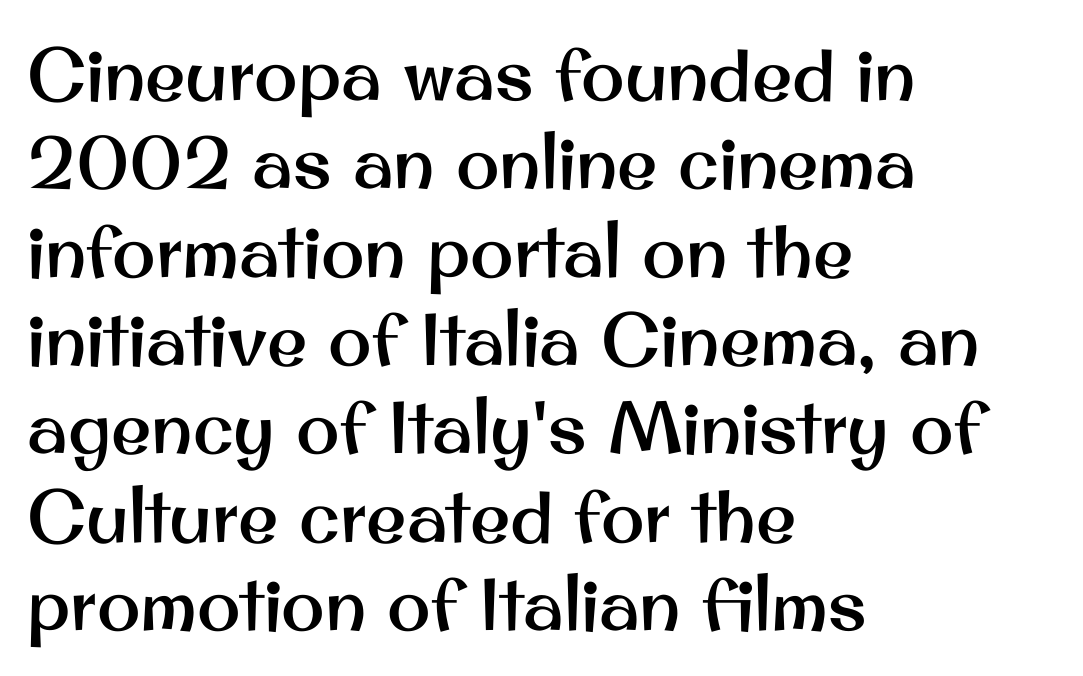
The image shows 73 px sans-serif type, upright; set left-aligned, line spacing 1.21x, normal letter spacing, not underlined; medium stroke contrast and a small x-height.
